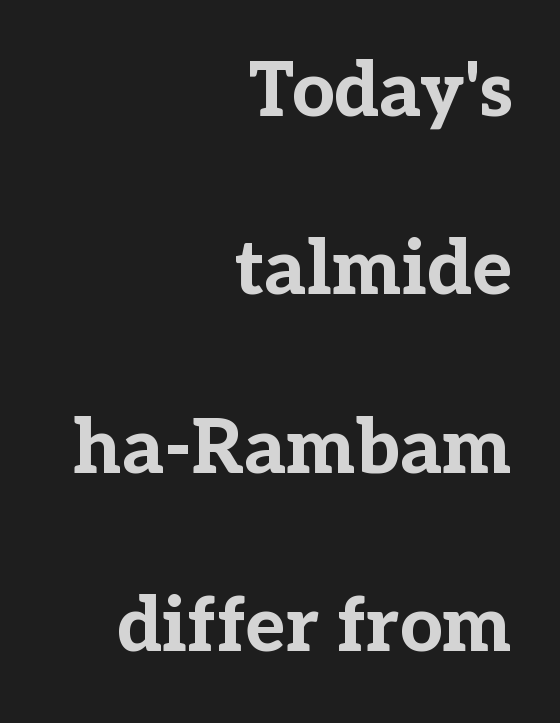
{"serif": "yes", "italic": "no", "bold": "yes", "weight": "bold", "width": "normal", "stroke_contrast": "low", "x_height": "medium", "monospaced": "no", "underline": "no", "align": "right", "line_spacing": "loose", "line_spacing_ratio": 2.38, "letter_spacing": "normal", "letter_spacing_em": 0.0, "glyph_px": 75}
